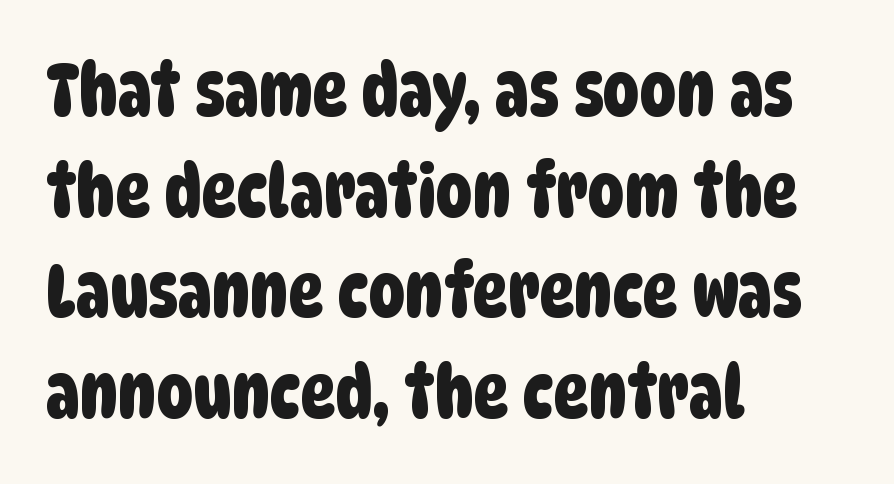
{"serif": "no", "width": "condensed", "stroke_contrast": "low", "x_height": "large", "monospaced": "no", "underline": "no", "align": "left", "line_spacing": "normal", "line_spacing_ratio": 1.38, "letter_spacing": "normal", "letter_spacing_em": 0.0, "glyph_px": 73}
